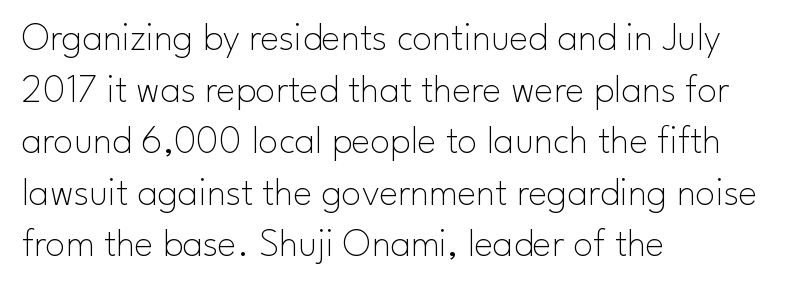
Summary of weight: not heavy and not bold. The face used here is proportionally spaced, like ordinary book or web type. You could call the tracking neutral — neither tight nor loose. No feet cap the strokes, marking this as sans-serif type. Evenly set lines give the paragraph a standard silhouette. This is the regular roman posture of the typeface.
